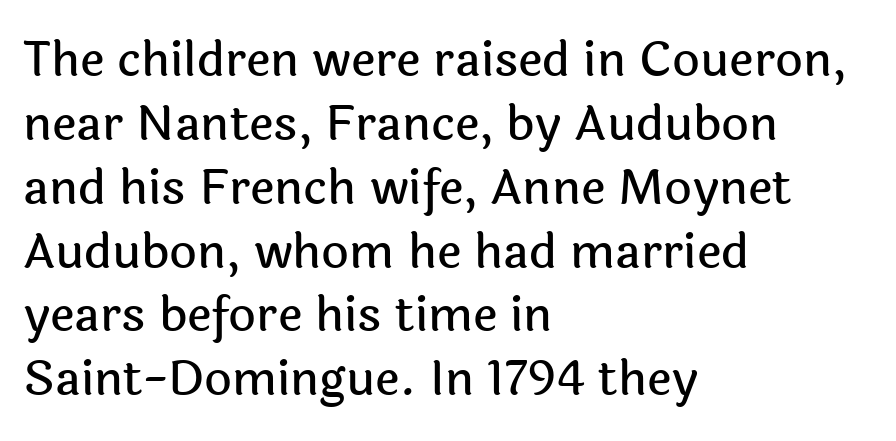
Q: Is the text italic (slanted)? A: No, it is upright.
Q: Is the typeface a serif or a sans-serif typeface? A: Sans-serif.
Q: Is the text underlined? A: No.
Q: How is the paragraph aligned? A: Left-aligned.
Q: Is the spacing between letters normal or unusually wide? A: Normal.
Q: Is the spacing between lines tight, normal or loose? A: Normal.
Q: Width (condensed, normal, or wide)? A: Normal.
Q: x-height? A: Medium.
Q: Monospaced? A: No.
